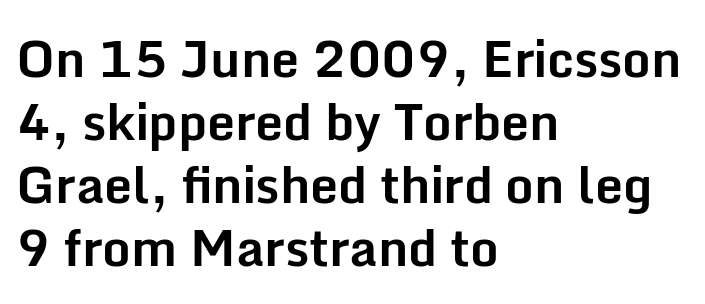
Thick stems and heavy bowls — unmistakably bold. The space beneath each line is pristine and unruled. Between one letter and the next there's only the usual sliver of space. The letters advance in unequal steps, a hallmark of proportional type.
